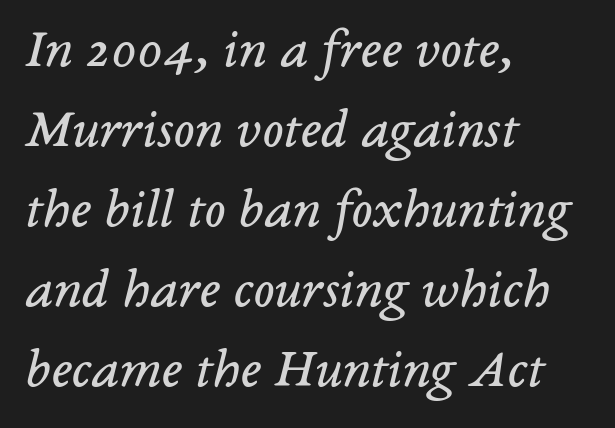
The image shows 56 px regular-weight serif type, italic (leaning right); set left-aligned, normal line spacing (1.43x), normal letter spacing, not underlined; low stroke contrast and a medium x-height.
